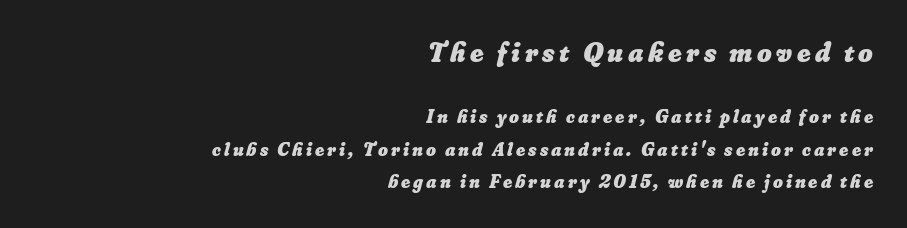
Q: Is the text bold? A: Yes.
Q: Is the text underlined? A: No.
Q: How is the paragraph aligned? A: Right-aligned.
Q: Which block of text is set in a larger size, the first (top) or the second (bottom)? A: The first (top) one.
Q: Width (condensed, normal, or wide)? A: Normal.
Q: Stroke contrast? A: Low.
Q: x-height? A: Small.
Q: Monospaced? A: No.
